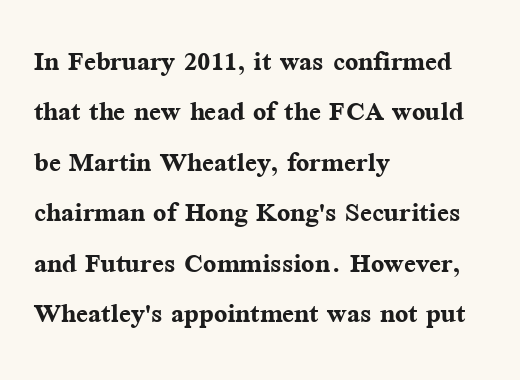
These lines sit exactly where default settings would place them. Observe the ordinary spacing: letters are neighbours, not strangers. When letters stand straight like this, we call the style roman or upright. This is heavy type, rendered in bold. Any mark beneath the type? The region is blank.
